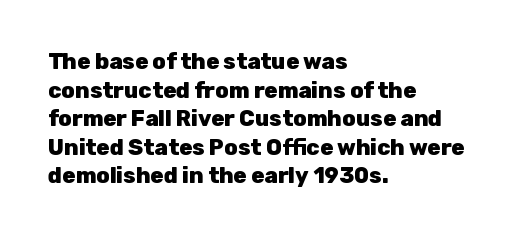
Teacher's note: observe the even left margin — that is flush-left alignment. You can tell it's not italic because the verticals are truly vertical. Words float on clear page, feet unadorned. The letterforms sit shoulder to shoulder at normal distance.
